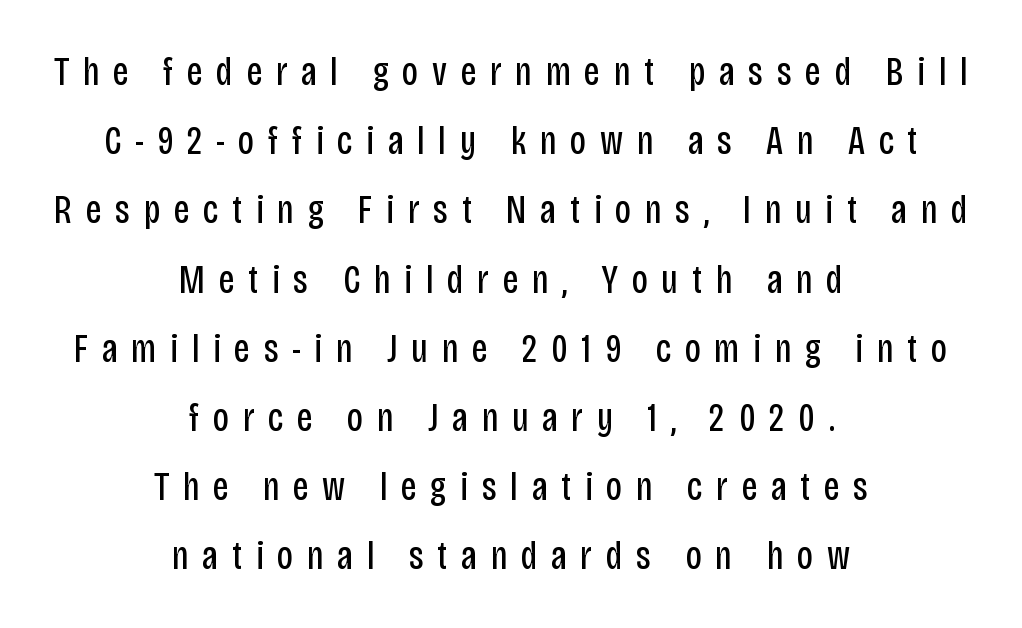
Q: Is the text bold? A: No.
Q: Is the text italic (slanted)? A: No, it is upright.
Q: Is the typeface a serif or a sans-serif typeface? A: Sans-serif.
Q: Is the text underlined? A: No.
Q: How is the paragraph aligned? A: Centered.
Q: Is the spacing between letters normal or unusually wide? A: Unusually wide.
Q: Width (condensed, normal, or wide)? A: Condensed.
Q: Stroke contrast? A: Low.
Q: x-height? A: Large.
Q: Monospaced? A: No.
